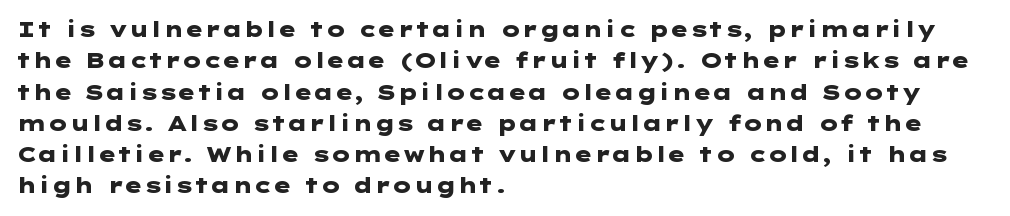
The passage shown is emphatically bold. The specimen reads as upright at a glance. Alignment: flush left. What stands out about the letter spacing? Nothing — it is the standard amount. The block of text has a typical density, with ordinary space between rows. The words here are not underlined.
